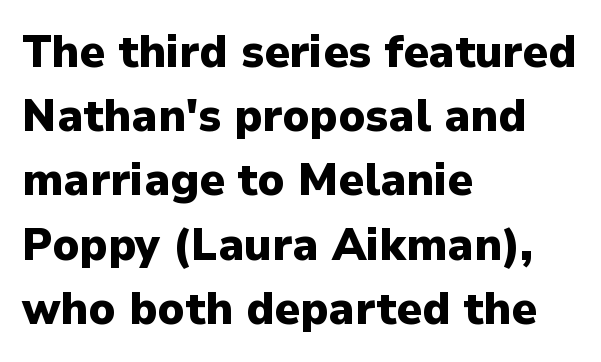
The image shows 44 px heavy sans-serif type, upright; set left-aligned, normal line spacing (1.46x), normal letter spacing, not underlined; low stroke contrast and a medium x-height.
